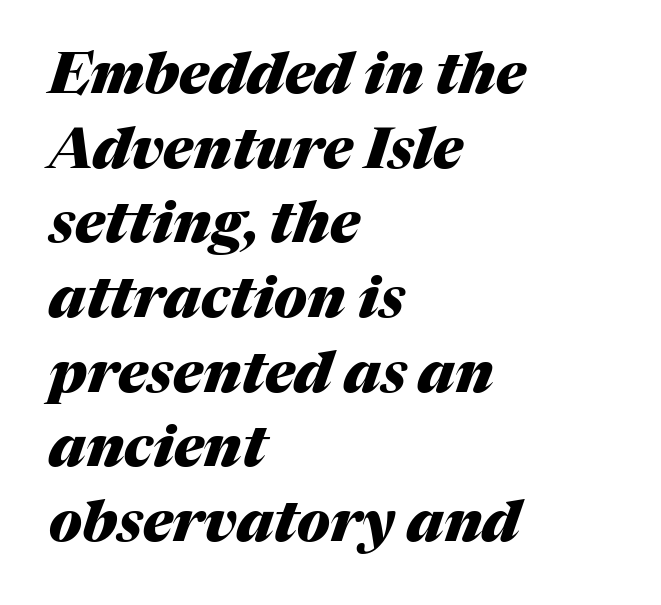
Successive baselines arrive at the customary interval. Line starts are locked; line ends wander. The passage shown leans; its letterforms are oblique. These lines are rendered in a variable-pitch font. The gaps between neighbouring characters are ordinary and unremarkable. Underline: absent.
